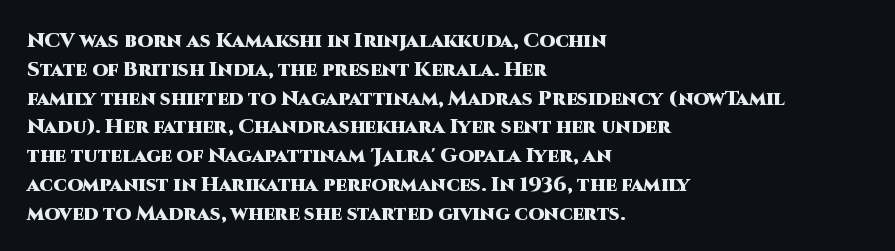
{"italic": "no", "bold": "yes", "underline": "no", "align": "left", "line_spacing": "normal", "line_spacing_ratio": 1.44, "letter_spacing": "normal", "letter_spacing_em": 0.0, "glyph_px": 20}
